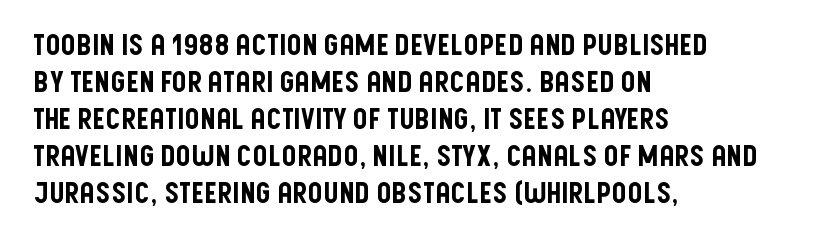
{"serif": "no", "italic": "no", "width": "condensed", "stroke_contrast": "low", "x_height": "large", "monospaced": "no", "underline": "no", "align": "left", "line_spacing": "normal", "line_spacing_ratio": 1.28, "letter_spacing": "normal", "letter_spacing_em": 0.0, "glyph_px": 29}
